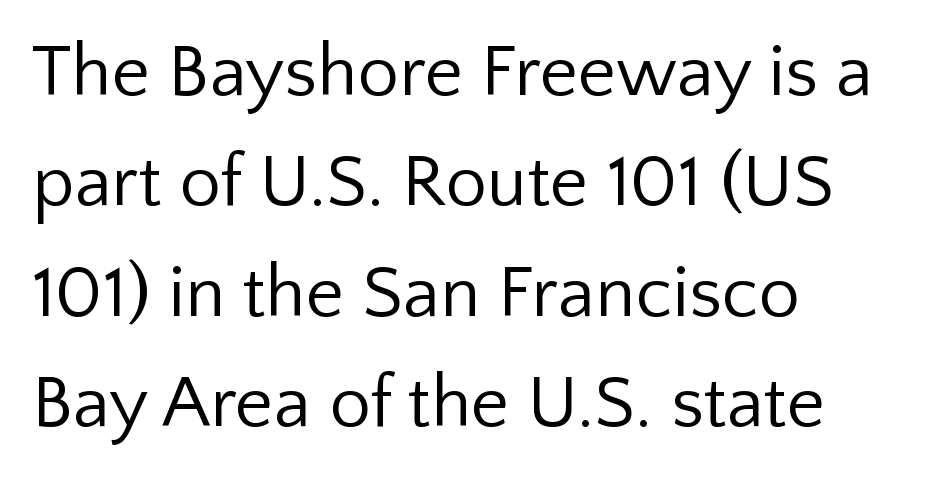
Q: Is the text bold? A: No.
Q: Is the text italic (slanted)? A: No, it is upright.
Q: Is the typeface a serif or a sans-serif typeface? A: Sans-serif.
Q: Is the text underlined? A: No.
Q: How is the paragraph aligned? A: Left-aligned.
Q: Is the spacing between letters normal or unusually wide? A: Normal.
Q: Is the spacing between lines tight, normal or loose? A: Normal.
Q: Width (condensed, normal, or wide)? A: Normal.
Q: Stroke contrast? A: Low.
Q: x-height? A: Medium.
Q: Monospaced? A: No.
